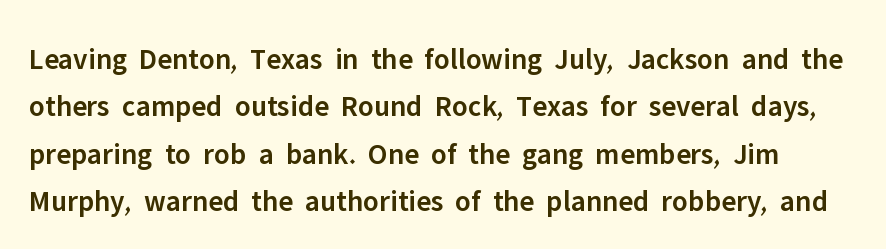
{"serif": "no", "italic": "no", "bold": "semi", "weight": "semibold", "width": "normal", "stroke_contrast": "low", "x_height": "medium", "monospaced": "no", "underline": "no", "line_spacing": "normal", "line_spacing_ratio": 1.58, "letter_spacing": "normal", "letter_spacing_em": 0.0, "glyph_px": 30}
